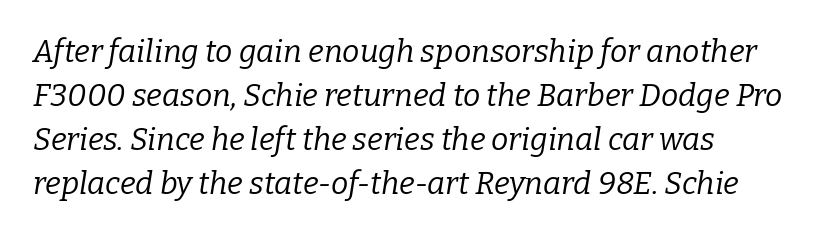
The image shows 31 px regular-weight serif type, italic (leaning right); set left-aligned, normal line spacing (1.42x), normal letter spacing, not underlined; low stroke contrast and a medium x-height.
